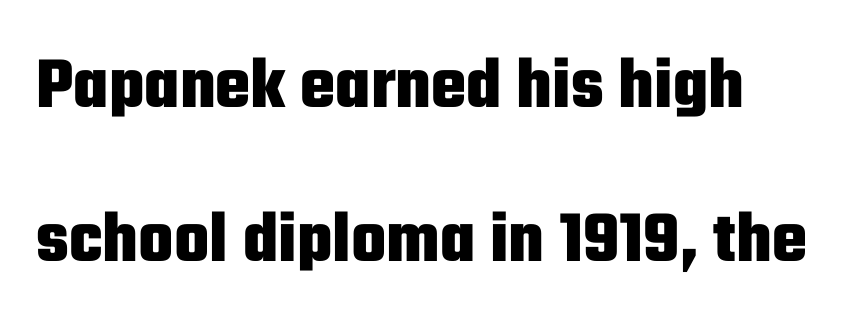
The image shows 74 px heavy, condensed sans-serif type, upright; set loose line spacing (2.08x), normal letter spacing, not underlined; low stroke contrast and a medium x-height.
